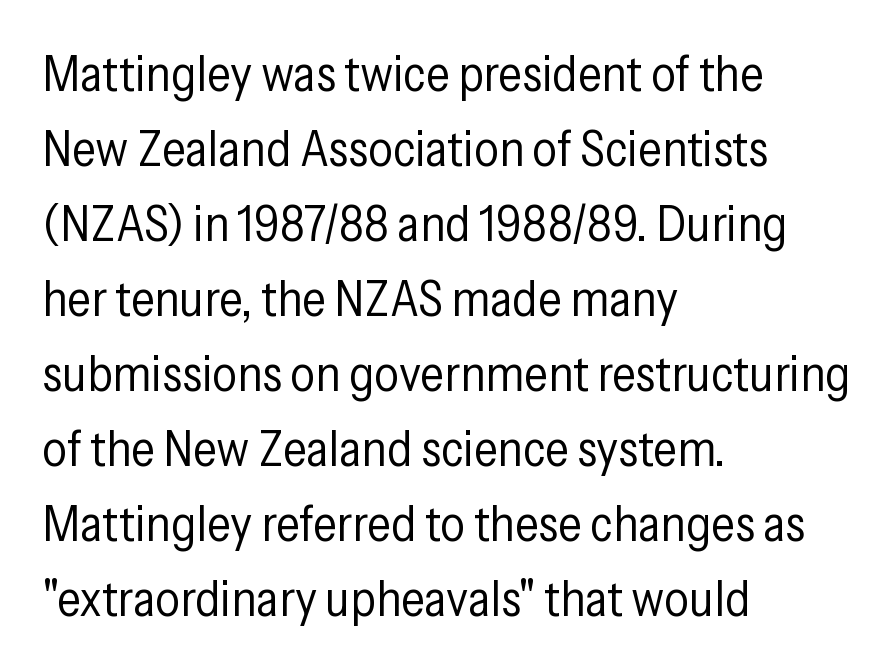
{"serif": "no", "italic": "no", "bold": "no", "weight": "regular", "width": "condensed", "stroke_contrast": "low", "x_height": "medium", "monospaced": "no", "underline": "no", "align": "left", "line_spacing": "normal", "line_spacing_ratio": 1.53, "letter_spacing": "normal", "letter_spacing_em": 0.0, "glyph_px": 49}
